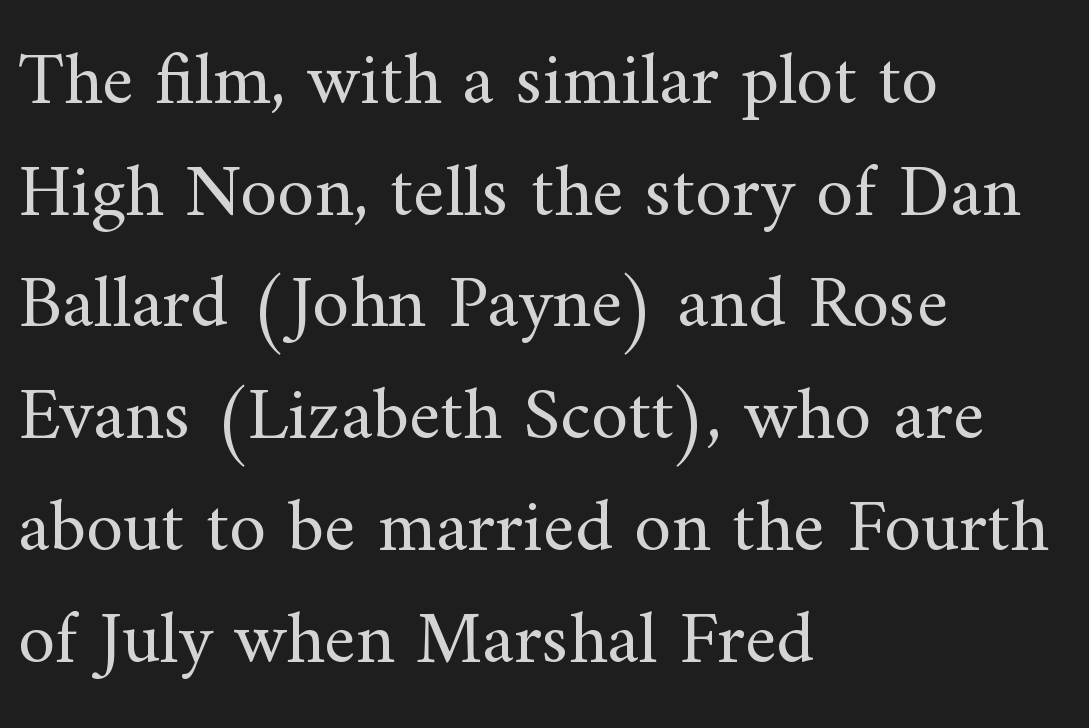
The image shows 75 px regular-weight serif type, upright; set left-aligned, normal line spacing (1.49x), normal letter spacing, not underlined; medium stroke contrast and a small x-height.
